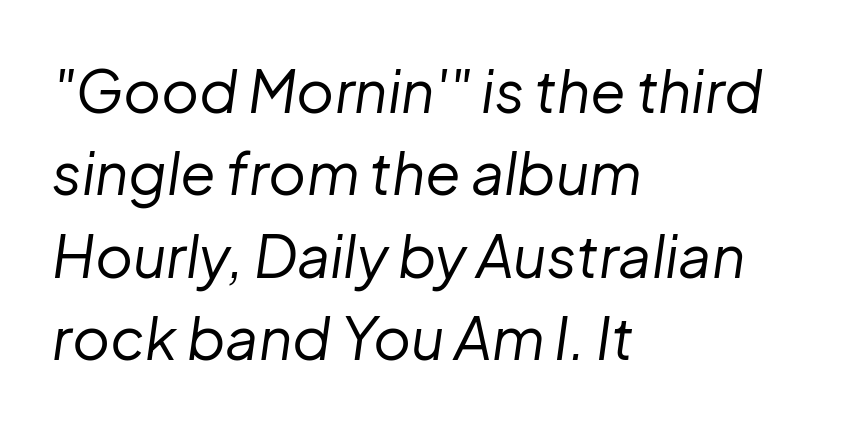
The image shows 58 px regular-weight type, italic (leaning right); set left-aligned, normal line spacing (1.42x), normal letter spacing, not underlined; low stroke contrast and a medium x-height.
